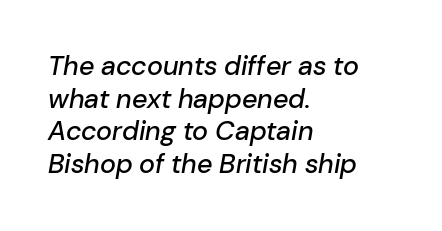
These lines keep a tight, regular rhythm from letter to letter. Descenders are the only things crossing below the line. You can tell it's italic because the verticals aren't actually vertical. A classic flush-left, rag-right setting is used for this passage.
